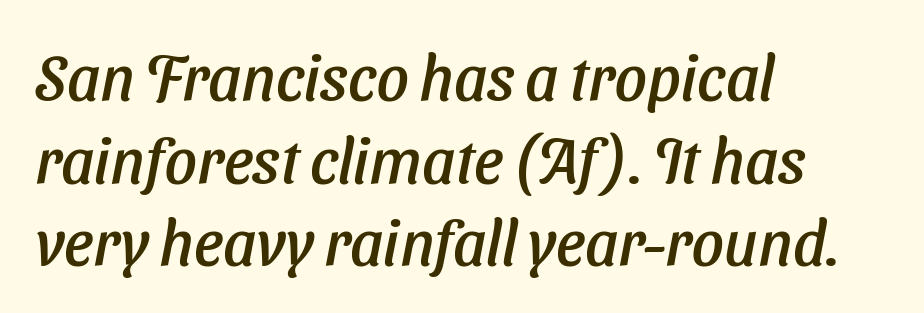
Is the block centered? No — it sits flush against the left margin. Just letters on the line, the space beneath them empty. Spacing verdict: proportional, widths tailored to each character. This sample keeps an unexceptional amount of space between lines.
